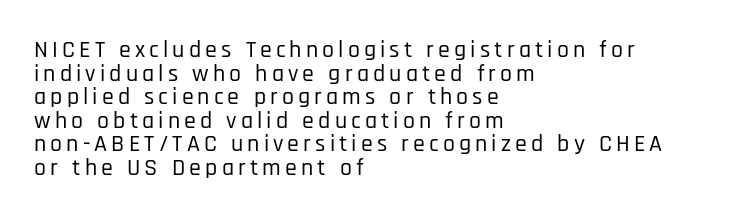
How would I describe the line gaps? Narrow and economical. A typesetter would mark this as roman, not italic. Alignment: flush left. Beneath every word, the page is bare.
